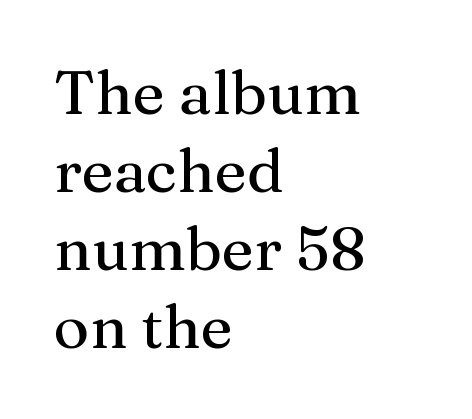
Q: Is the text italic (slanted)? A: No, it is upright.
Q: Is the typeface a serif or a sans-serif typeface? A: Serif.
Q: Is the text underlined? A: No.
Q: How is the paragraph aligned? A: Left-aligned.
Q: Is the spacing between letters normal or unusually wide? A: Normal.
Q: Is the spacing between lines tight, normal or loose? A: Normal.
Q: Width (condensed, normal, or wide)? A: Normal.
Q: Stroke contrast? A: Medium.
Q: x-height? A: Medium.
Q: Monospaced? A: No.
